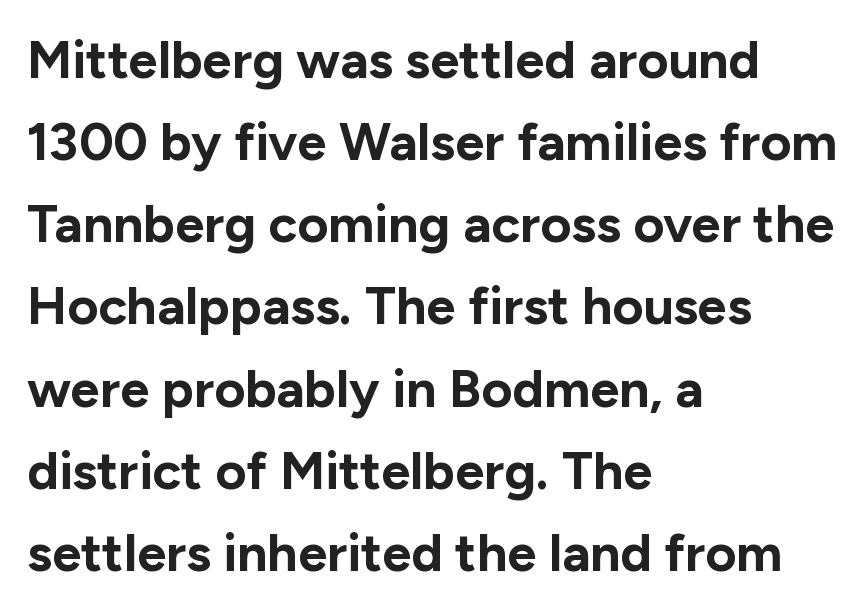
{"serif": "no", "italic": "no", "bold": "yes", "weight": "bold", "width": "normal", "stroke_contrast": "low", "x_height": "medium", "monospaced": "no", "underline": "no", "align": "left", "line_spacing": "normal", "line_spacing_ratio": 1.55, "letter_spacing": "normal", "letter_spacing_em": 0.0, "glyph_px": 53}
